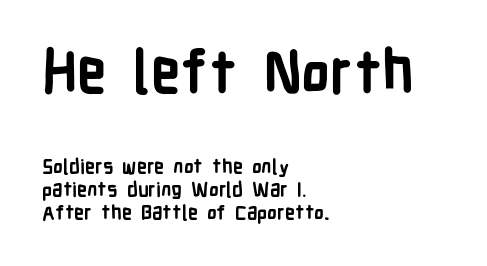
The passage shown is typeset with a sans-serif family. Each letter keeps its own natural width here, so spacing adapts to shape. The strip under each line holds only bare page. Students, this is bold: see how much ink each stroke carries. Alignment: flush left.
